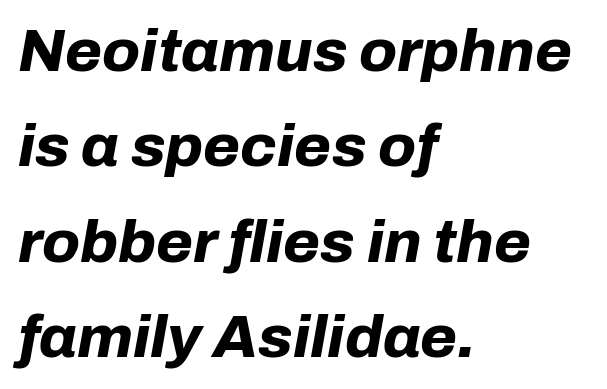
{"italic": "yes", "lean": "right", "slant_degrees": 10, "bold": "yes", "weight": "bold", "width": "normal", "stroke_contrast": "low", "x_height": "medium", "monospaced": "no", "underline": "no", "align": "left", "line_spacing": "normal", "line_spacing_ratio": 1.59, "letter_spacing": "normal", "letter_spacing_em": 0.0, "glyph_px": 60}
